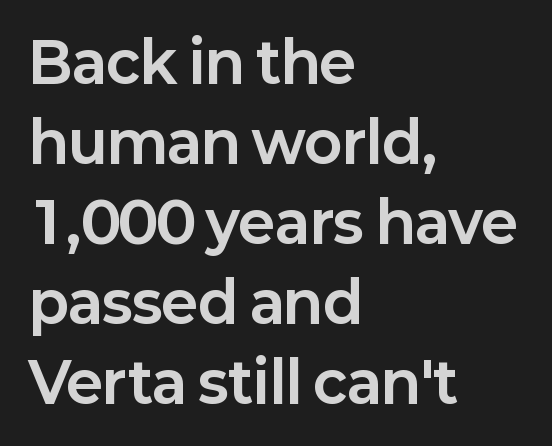
The typesetter chose a ragged-right arrangement here. Rule under the text: the space is simply empty. Serifs: no, the terminals of the letterforms are clean. Is there much room between lines? A standard amount, neither cramped nor airy.
